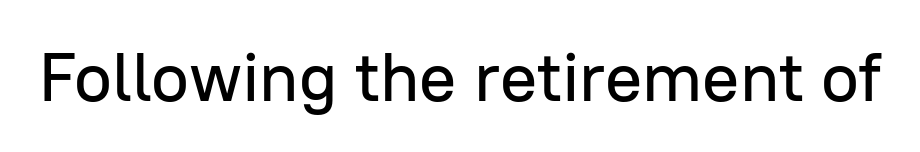
Q: Is the text italic (slanted)? A: No, it is upright.
Q: Is the typeface a serif or a sans-serif typeface? A: Sans-serif.
Q: Is the text underlined? A: No.
Q: Is the spacing between letters normal or unusually wide? A: Normal.
Q: Width (condensed, normal, or wide)? A: Normal.
Q: Stroke contrast? A: Low.
Q: x-height? A: Medium.
Q: Monospaced? A: No.
